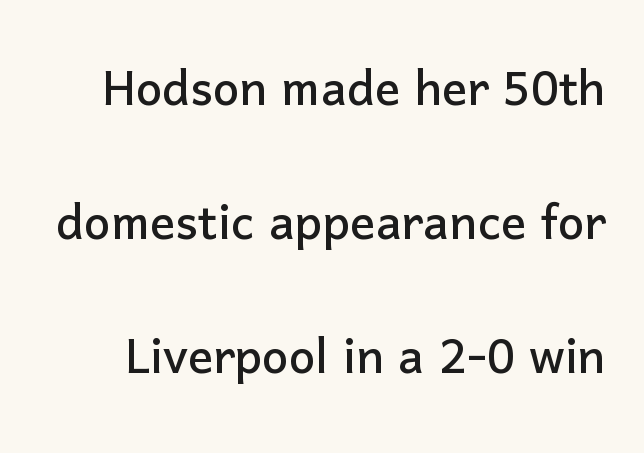
The image shows 63 px sans-serif type, upright; set loose line spacing (2.13x), normal letter spacing, not underlined; low stroke contrast and a medium x-height.
